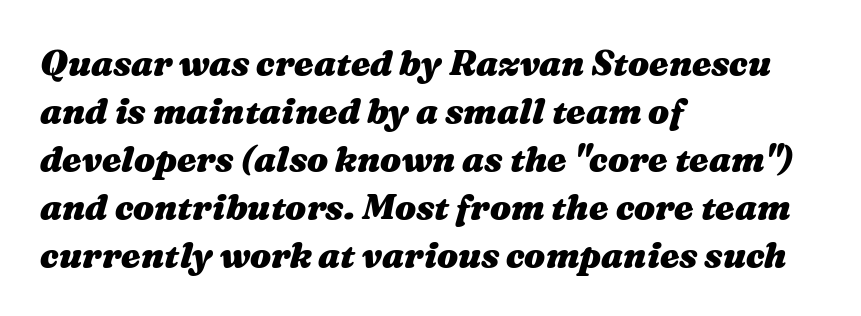
{"italic": "yes", "lean": "right", "slant_degrees": 16, "bold": "yes", "weight": "heavy", "width": "wide", "stroke_contrast": "medium", "x_height": "medium", "monospaced": "no", "underline": "no", "align": "left", "line_spacing": "normal", "line_spacing_ratio": 1.37, "letter_spacing": "normal", "letter_spacing_em": 0.0, "glyph_px": 35}
